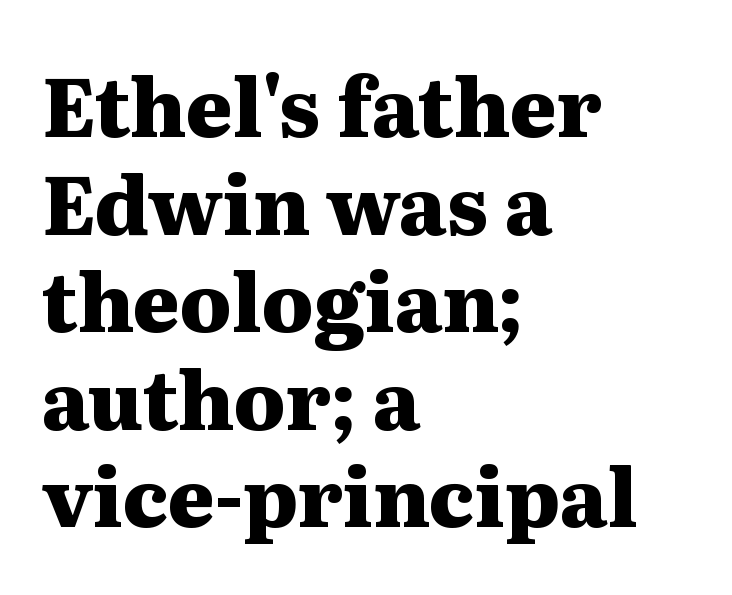
Q: Is the text bold? A: Yes.
Q: Is the text italic (slanted)? A: No, it is upright.
Q: Is the typeface a serif or a sans-serif typeface? A: Serif.
Q: Is the text underlined? A: No.
Q: How is the paragraph aligned? A: Left-aligned.
Q: Is the spacing between letters normal or unusually wide? A: Normal.
Q: Width (condensed, normal, or wide)? A: Wide.
Q: Stroke contrast? A: Medium.
Q: x-height? A: Medium.
Q: Monospaced? A: No.
